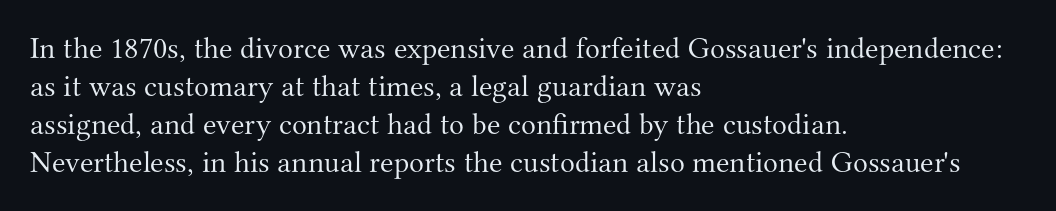
The image shows 31 px light serif type, upright; set left-aligned, line spacing 1.23x, normal letter spacing, not underlined; medium stroke contrast and a small x-height.
